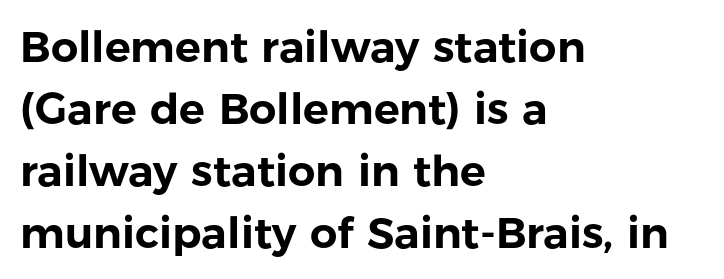
Students, observe: this is what conventionally led text looks like. Font category for this specimen: sans-serif. You can tell it's not italic because the verticals are truly vertical. The type is set solid horizontally, with unmodified tracking. The letters advance in unequal steps, a hallmark of proportional type. The zone under the glyphs is completely vacant.
